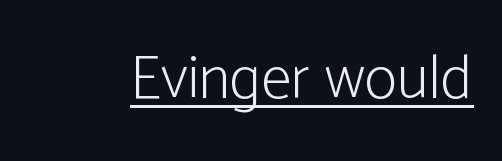
A rule runs beneath these lines of type. The cut favours lightness, reaching ordinary text weight at its darkest. Nothing unusual about the tracking: characters are spaced as the font intends. This is the regular roman posture of the typeface. Do the characters align in a grid? No, the font is proportional.
